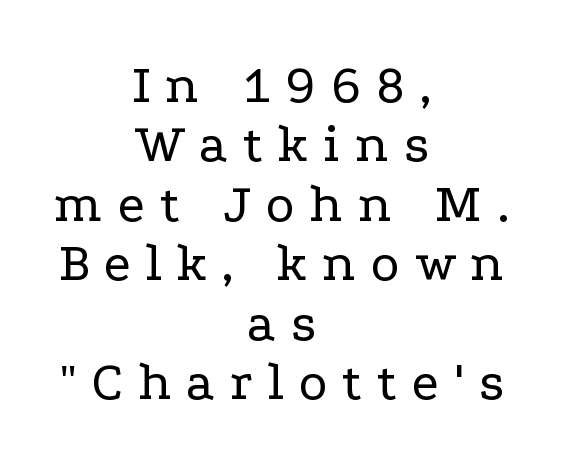
Beneath every word, the page is bare. Stems and bowls with no extra thickness — not bold. Between one letter and the next there's a generous, obvious gap. Whoever set this chose condensed vertical rhythm over breathing room. The type family on display is of the serif kind.
